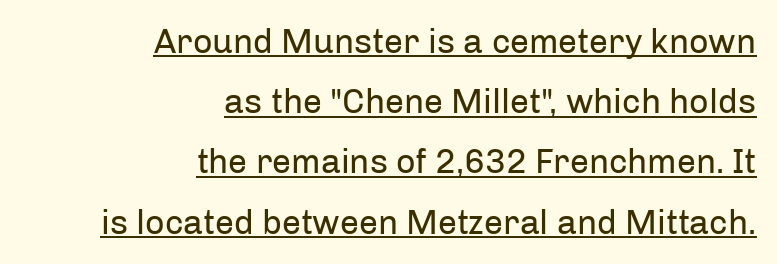
{"serif": "no", "italic": "no", "bold": "no", "weight": "regular", "width": "normal", "stroke_contrast": "low", "x_height": "medium", "monospaced": "no", "underline": "yes", "align": "right", "line_spacing_ratio": 1.77, "letter_spacing": "normal", "letter_spacing_em": 0.0, "glyph_px": 34}
